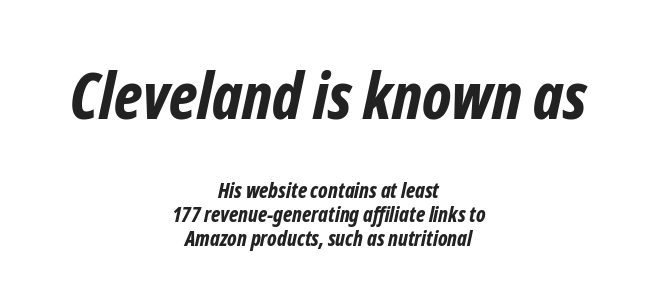
Q: Is the text bold? A: Yes.
Q: Is the text italic (slanted)? A: Yes, it leans right by about 12 degrees.
Q: Is the text underlined? A: No.
Q: How is the paragraph aligned? A: Centered.
Q: Is the spacing between letters normal or unusually wide? A: Normal.
Q: Is the spacing between lines tight, normal or loose? A: Tight.
Q: Which block of text is set in a larger size, the first (top) or the second (bottom)? A: The first (top) one.
Q: Width (condensed, normal, or wide)? A: Condensed.
Q: Stroke contrast? A: Low.
Q: x-height? A: Medium.
Q: Monospaced? A: No.
